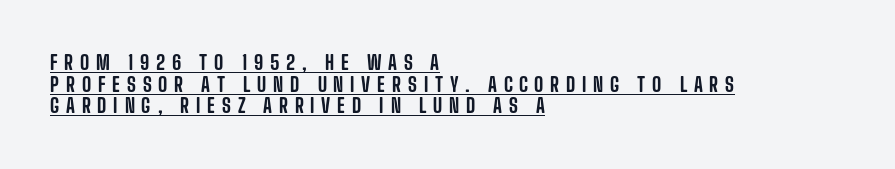
{"italic": "no", "underline": "yes", "align": "left", "line_spacing": "tight", "line_spacing_ratio": 1.08, "letter_spacing": "wide", "letter_spacing_em": 0.34, "glyph_px": 20}
